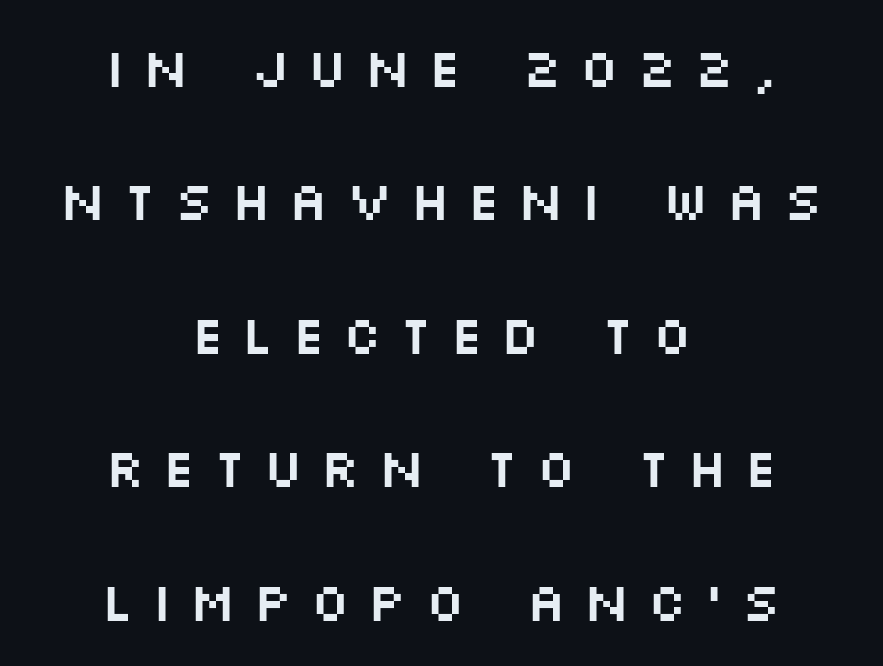
Q: Is the text italic (slanted)? A: No, it is upright.
Q: Is the typeface a serif or a sans-serif typeface? A: Sans-serif.
Q: Is the text underlined? A: No.
Q: How is the paragraph aligned? A: Centered.
Q: Is the spacing between letters normal or unusually wide? A: Unusually wide.
Q: Is the spacing between lines tight, normal or loose? A: Loose.
Q: Width (condensed, normal, or wide)? A: Wide.
Q: Stroke contrast? A: Medium.
Q: x-height? A: Large.
Q: Monospaced? A: No.
